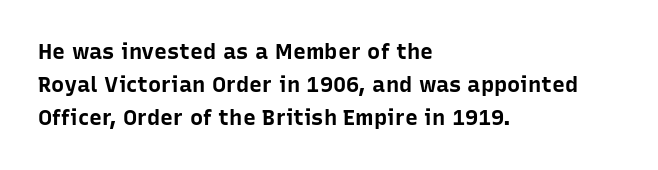
{"italic": "no", "bold": "yes", "underline": "no", "align": "left", "line_spacing": "normal", "line_spacing_ratio": 1.51, "letter_spacing": "normal", "letter_spacing_em": 0.0, "glyph_px": 22}
